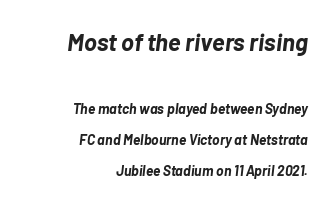
Q: Is the text bold? A: Yes.
Q: Is the text italic (slanted)? A: Yes, it leans right by about 7 degrees.
Q: Is the text underlined? A: No.
Q: How is the paragraph aligned? A: Right-aligned.
Q: Is the spacing between letters normal or unusually wide? A: Normal.
Q: Is the spacing between lines tight, normal or loose? A: Loose.
Q: Which block of text is set in a larger size, the first (top) or the second (bottom)? A: The first (top) one.
